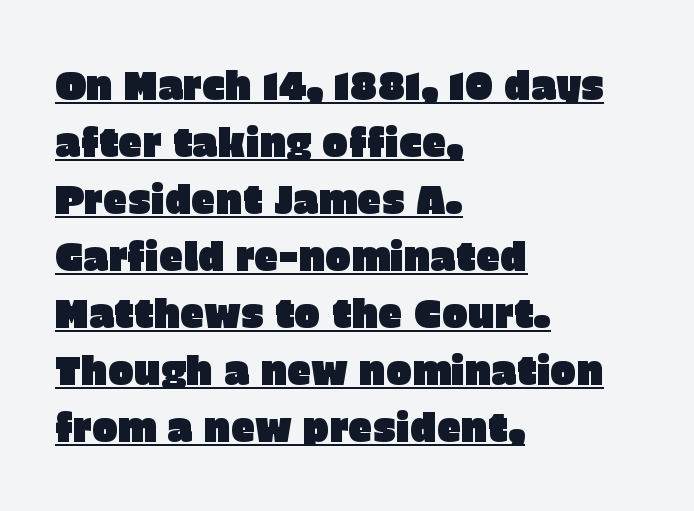
Q: Is the text italic (slanted)? A: No, it is upright.
Q: Is the typeface a serif or a sans-serif typeface? A: Sans-serif.
Q: Is the text underlined? A: Yes.
Q: How is the paragraph aligned? A: Left-aligned.
Q: Is the spacing between letters normal or unusually wide? A: Normal.
Q: Is the spacing between lines tight, normal or loose? A: Normal.
Q: Width (condensed, normal, or wide)? A: Normal.
Q: Stroke contrast? A: Low.
Q: x-height? A: Large.
Q: Monospaced? A: No.
